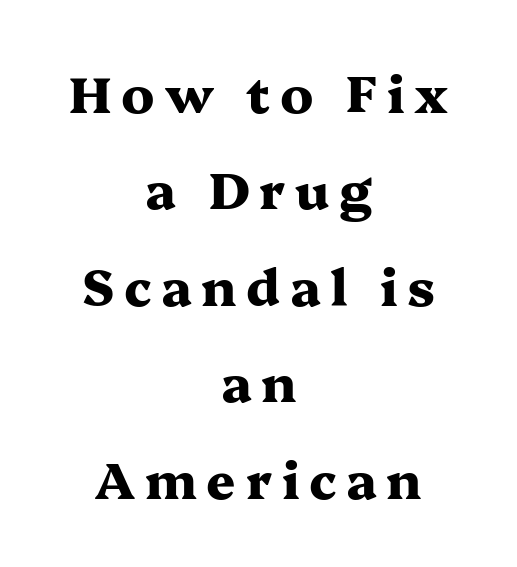
The image shows 51 px heavy, wide serif type, upright; set centered, line spacing 1.89x, not underlined; medium stroke contrast and a medium x-height.
